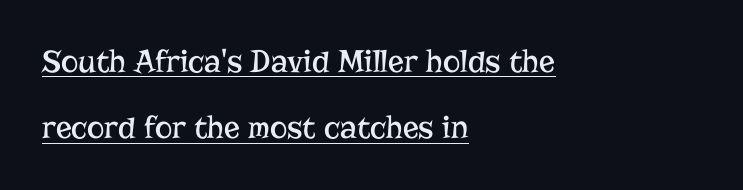
{"serif": "yes", "italic": "no", "bold": "no", "weight": "regular", "width": "normal", "stroke_contrast": "low", "x_height": "medium", "monospaced": "no", "underline": "yes", "align": "left", "line_spacing": "loose", "line_spacing_ratio": 2.01, "letter_spacing": "normal", "letter_spacing_em": 0.0, "glyph_px": 33}
